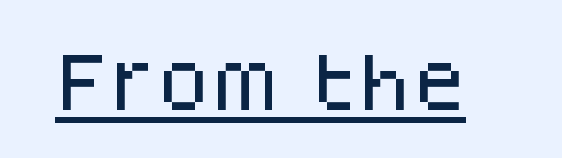
{"serif": "no", "italic": "no", "width": "normal", "stroke_contrast": "low", "x_height": "large", "monospaced": "no", "underline": "yes", "letter_spacing": "normal", "letter_spacing_em": 0.0, "glyph_px": 62}
